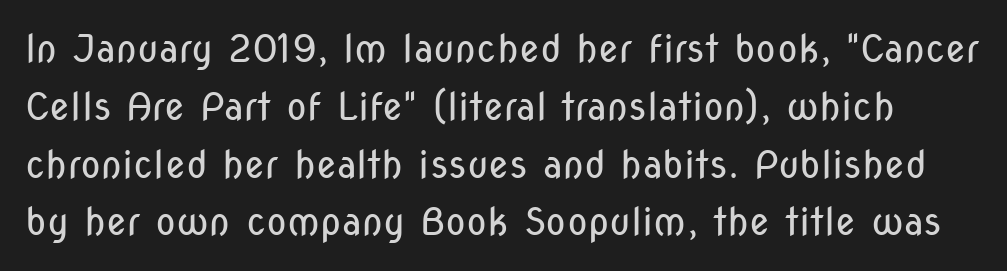
The rows are spaced the way most documents space them. This sample has the flowing, uneven cadence of proportional lettering. The string is rendered with underlining switched off. The rendering shows plain stroke endings on the letterforms — a sans-serif design.
